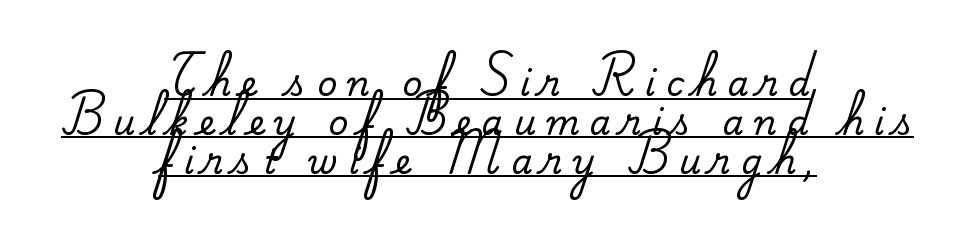
Q: Is the text italic (slanted)? A: Yes.
Q: Is the typeface a serif or a sans-serif typeface? A: Serif.
Q: Is the text underlined? A: Yes.
Q: How is the paragraph aligned? A: Centered.
Q: Is the spacing between letters normal or unusually wide? A: Unusually wide.
Q: Is the spacing between lines tight, normal or loose? A: Tight.
Q: Width (condensed, normal, or wide)? A: Normal.
Q: Stroke contrast? A: Medium.
Q: x-height? A: Small.
Q: Monospaced? A: No.
